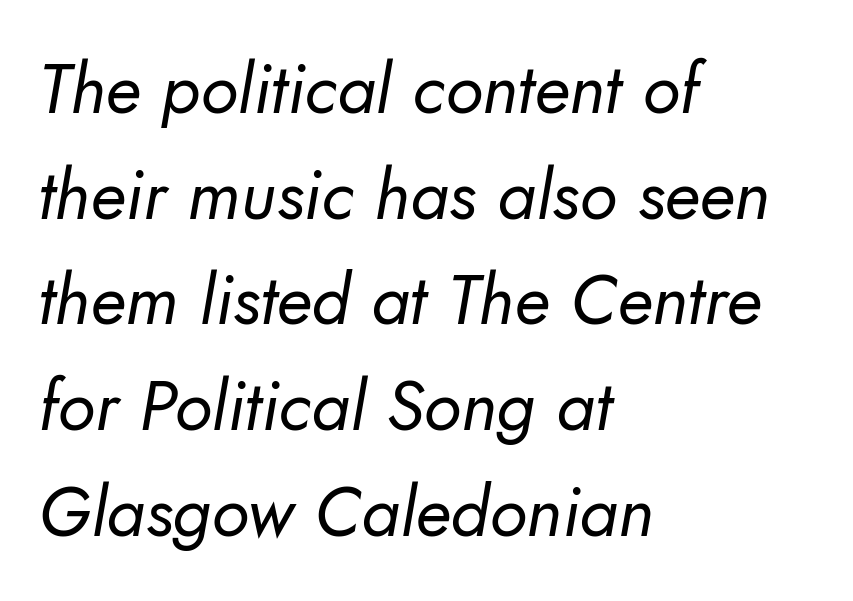
Q: Is the text bold? A: No.
Q: Is the typeface a serif or a sans-serif typeface? A: Sans-serif.
Q: Is the text underlined? A: No.
Q: How is the paragraph aligned? A: Left-aligned.
Q: Is the spacing between letters normal or unusually wide? A: Normal.
Q: Is the spacing between lines tight, normal or loose? A: Normal.
Q: Width (condensed, normal, or wide)? A: Normal.
Q: Stroke contrast? A: Low.
Q: x-height? A: Small.
Q: Monospaced? A: No.
